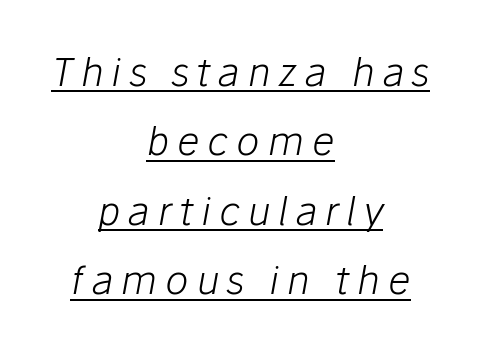
The image shows 39 px light type, italic (leaning right); set centered, line spacing 1.78x, unusually wide letter spacing (+0.2 em), underlined; low stroke contrast and a medium x-height.
